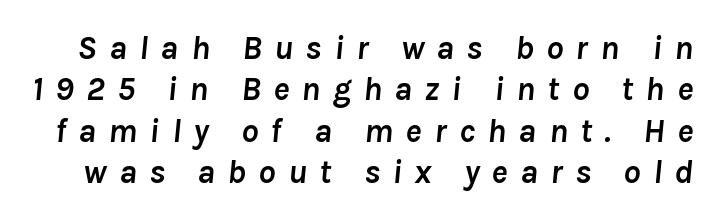
The image shows 34 px semibold type, italic (leaning right); set line spacing 1.22x, unusually wide letter spacing (+0.36 em), not underlined; low stroke contrast and a medium x-height.
